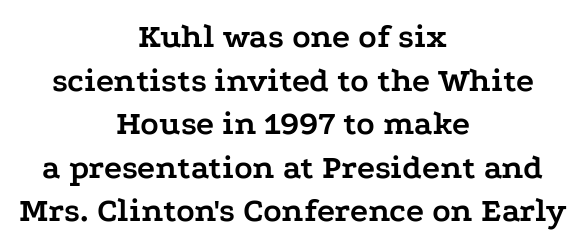
Classification — serif. Summary of weight: heavy, a full bold. Ascenders rise straight up at ninety degrees. Nobody touched the tracking dial on this one. Descenders are the only things crossing below the line. These lines are centered, leaving both edges ragged.
